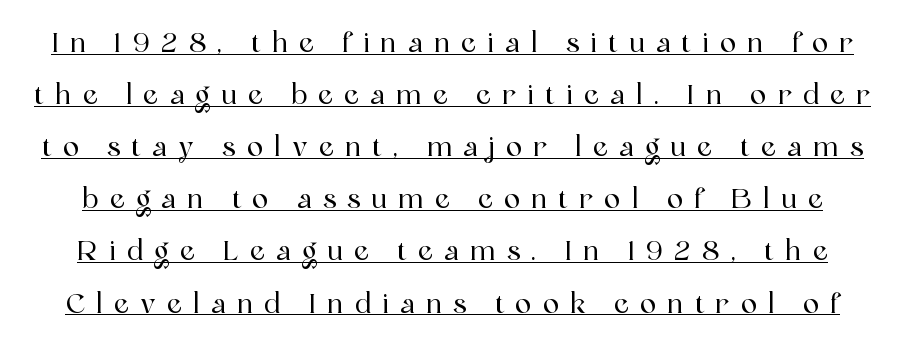
{"italic": "no", "underline": "yes", "line_spacing": "loose", "line_spacing_ratio": 1.93, "letter_spacing": "wide", "letter_spacing_em": 0.41, "glyph_px": 27}
